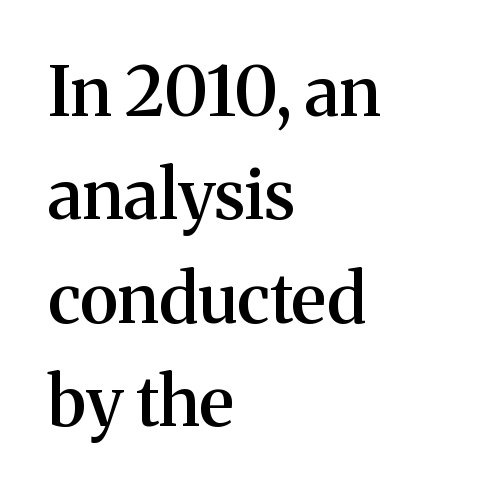
{"serif": "yes", "italic": "no", "bold": "semi", "weight": "semibold", "width": "normal", "stroke_contrast": "medium", "x_height": "medium", "monospaced": "no", "underline": "no", "align": "left", "line_spacing": "normal", "line_spacing_ratio": 1.5, "letter_spacing": "normal", "letter_spacing_em": 0.0, "glyph_px": 69}
